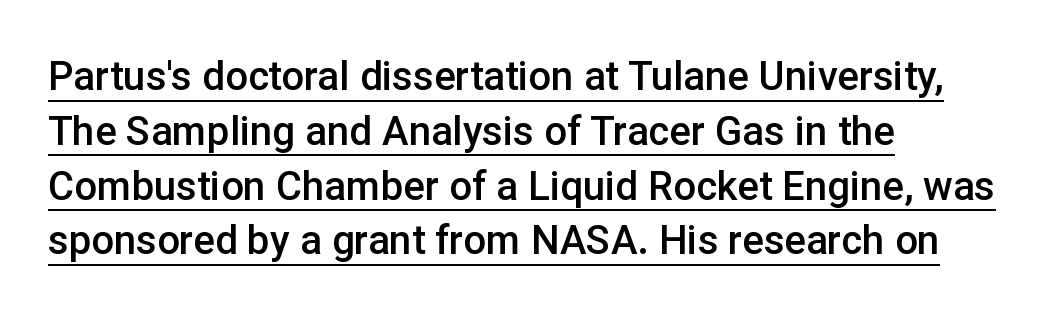
The image shows 40 px semibold sans-serif type, upright; set left-aligned, normal line spacing (1.37x), normal letter spacing, underlined; low stroke contrast and a medium x-height.
